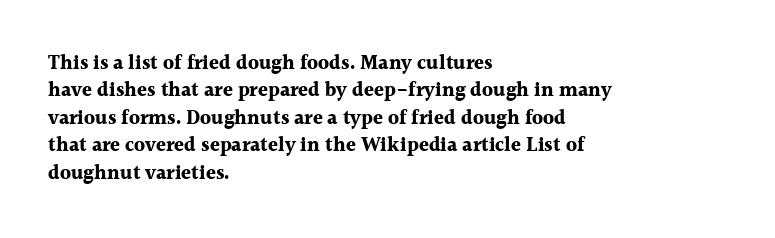
{"italic": "no", "bold": "yes", "underline": "no", "align": "left", "line_spacing": "normal", "line_spacing_ratio": 1.37, "letter_spacing": "normal", "letter_spacing_em": 0.0, "glyph_px": 20}
